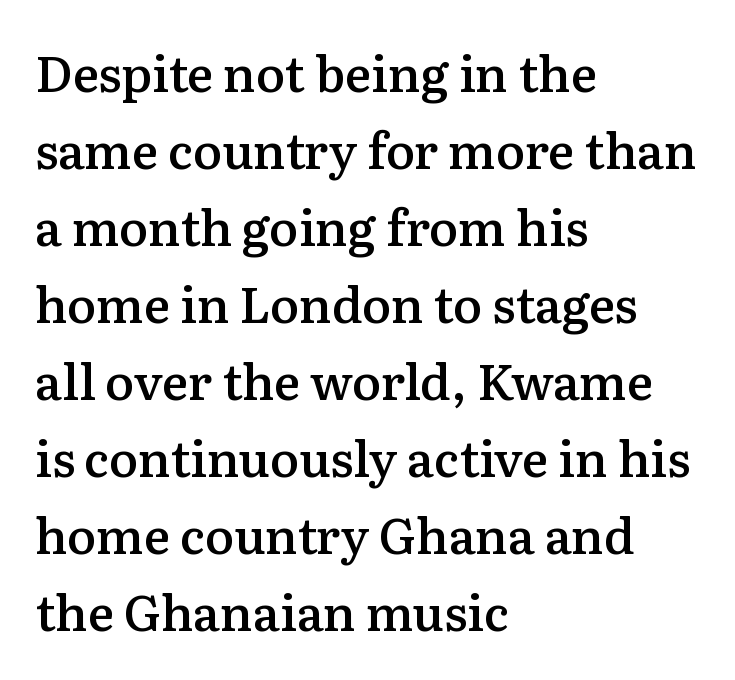
Glance below the letters and you will spot only blank space. Check where the strokes stop: tiny serifs finish them off. Bold? Not quite — semibold, heavier than regular but stopping short. The letters sit at their default tracking, neither squeezed nor spread. The leading is moderate, giving the passage an even texture.
